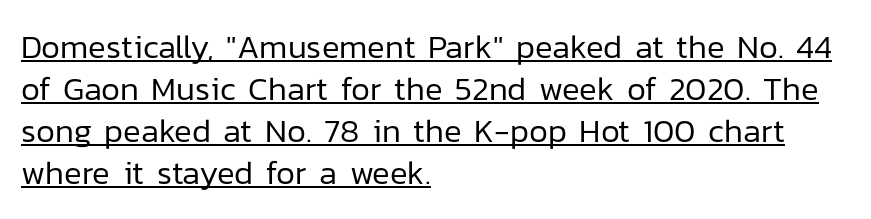
Q: Is the text bold? A: No.
Q: Is the text italic (slanted)? A: No, it is upright.
Q: Is the typeface a serif or a sans-serif typeface? A: Sans-serif.
Q: Is the text underlined? A: Yes.
Q: How is the paragraph aligned? A: Left-aligned.
Q: Is the spacing between letters normal or unusually wide? A: Normal.
Q: Is the spacing between lines tight, normal or loose? A: Normal.
Q: Width (condensed, normal, or wide)? A: Normal.
Q: Stroke contrast? A: Low.
Q: x-height? A: Medium.
Q: Monospaced? A: No.
